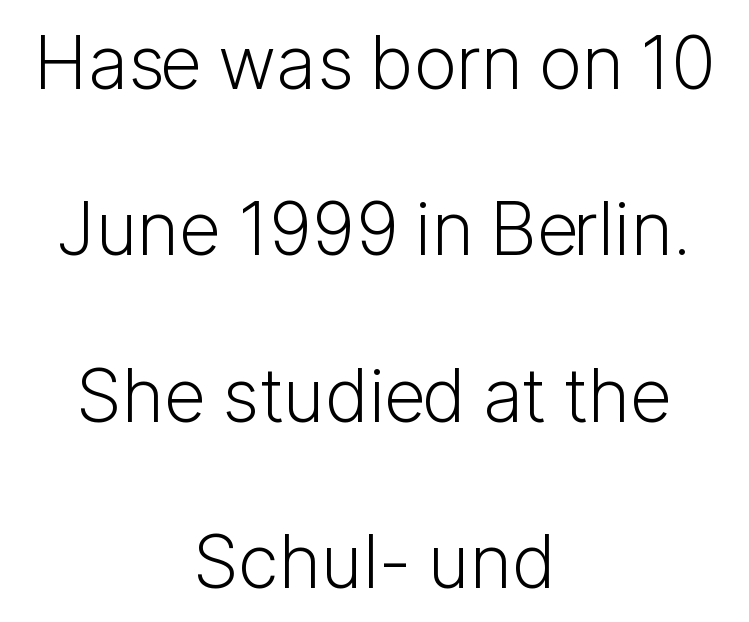
{"serif": "no", "italic": "no", "bold": "no", "weight": "light", "width": "normal", "stroke_contrast": "low", "x_height": "medium", "monospaced": "no", "underline": "no", "align": "center", "line_spacing": "loose", "line_spacing_ratio": 2.28, "letter_spacing": "normal", "letter_spacing_em": 0.0, "glyph_px": 73}
